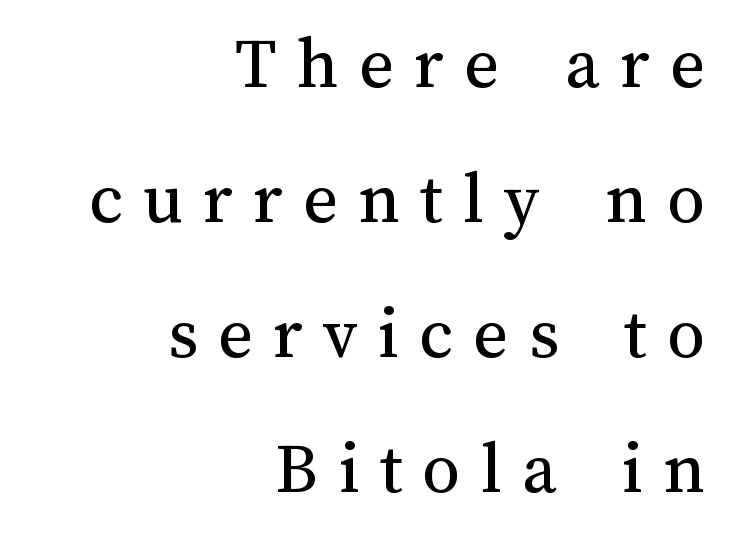
The image shows 75 px regular-weight type, upright; set right-aligned, line spacing 1.8x, unusually wide letter spacing (+0.27 em), not underlined; medium stroke contrast and a medium x-height.
